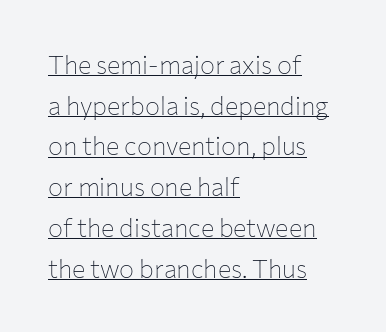
The image shows 25 px text type, upright; set left-aligned, normal line spacing (1.63x), normal letter spacing, underlined.
